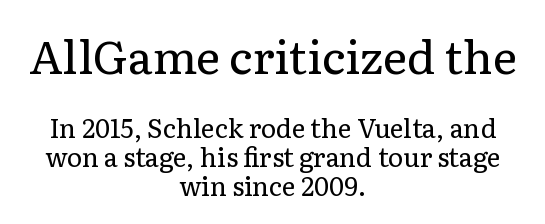
{"serif": "yes", "italic": "no", "bold": "no", "weight": "regular", "width": "normal", "stroke_contrast": "low", "x_height": "medium", "monospaced": "no", "underline": "no", "align": "center", "line_spacing": "tight", "line_spacing_ratio": 1.11, "letter_spacing": "normal", "letter_spacing_em": 0.0, "larger_block": "first", "size_ratio": 1.77, "glyph_px": 46}
